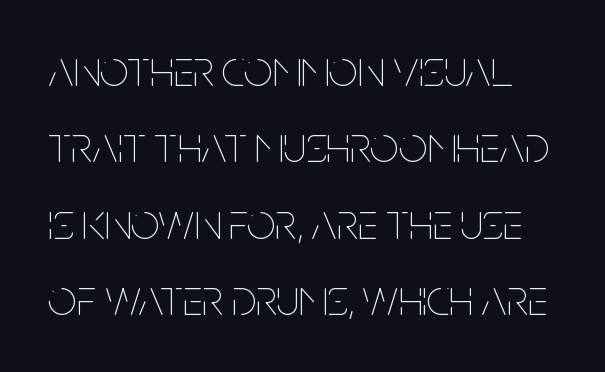
The image shows 51 px thin, condensed type, upright; set normal line spacing (1.5x), normal letter spacing, not underlined; low stroke contrast and a large x-height.
